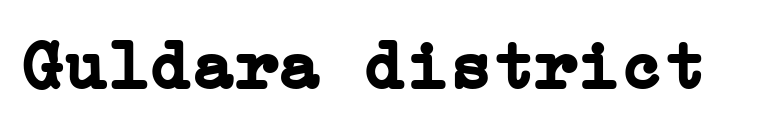
{"serif": "yes", "italic": "no", "bold": "yes", "weight": "semibold", "width": "normal", "stroke_contrast": "low", "x_height": "medium", "underline": "no", "letter_spacing": "normal", "letter_spacing_em": 0.0, "glyph_px": 71}
